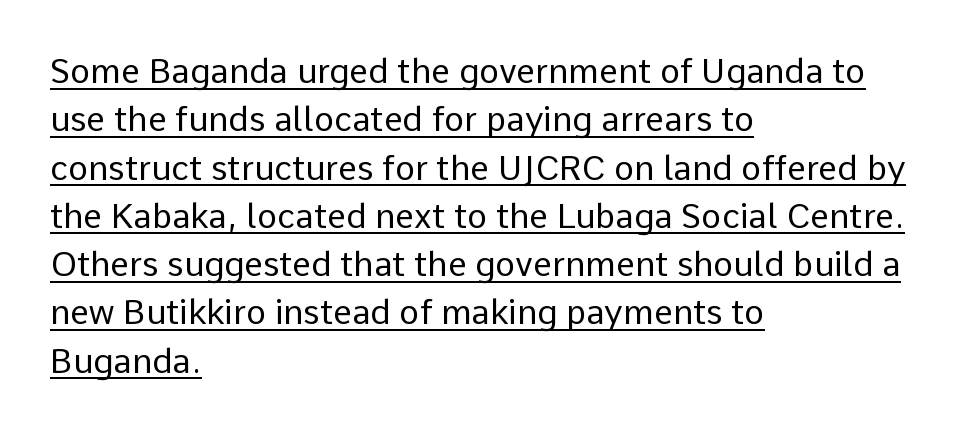
Q: Is the text bold? A: No.
Q: Is the text italic (slanted)? A: No, it is upright.
Q: Is the typeface a serif or a sans-serif typeface? A: Sans-serif.
Q: Is the text underlined? A: Yes.
Q: How is the paragraph aligned? A: Left-aligned.
Q: Is the spacing between letters normal or unusually wide? A: Normal.
Q: Is the spacing between lines tight, normal or loose? A: Normal.
Q: Width (condensed, normal, or wide)? A: Normal.
Q: Stroke contrast? A: Low.
Q: x-height? A: Medium.
Q: Monospaced? A: No.
